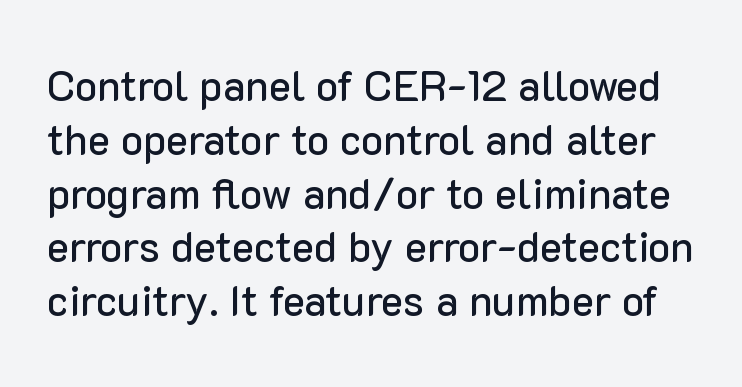
The image shows 42 px sans-serif type, upright; set normal line spacing (1.28x), normal letter spacing, not underlined; low stroke contrast and a medium x-height.
